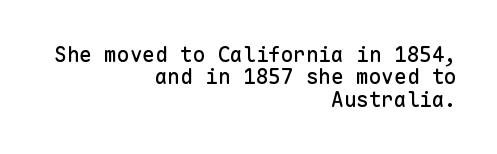
{"italic": "no", "underline": "no", "align": "right", "line_spacing": "tight", "line_spacing_ratio": 1.07, "letter_spacing": "normal", "letter_spacing_em": 0.0, "glyph_px": 21}
